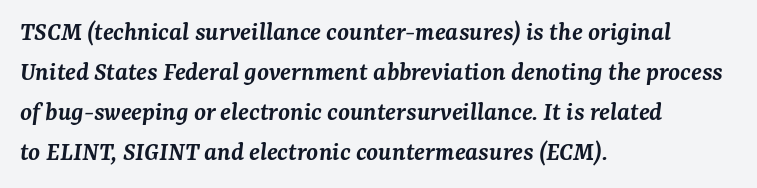
The image shows 27 px text type, italic (leaning right); set left-aligned, normal line spacing (1.48x), normal letter spacing, not underlined.
